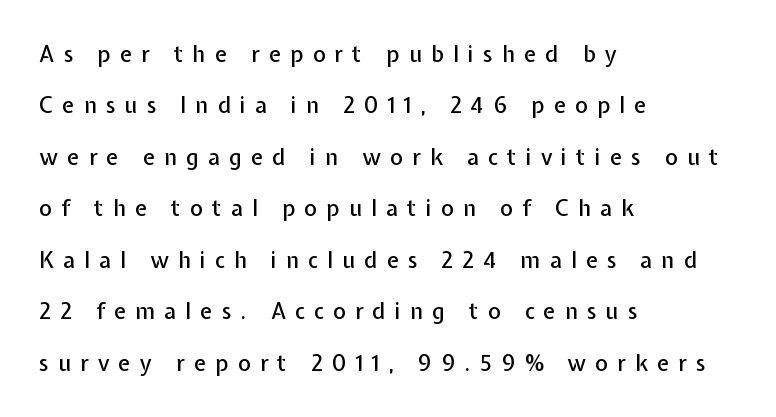
Ordinary non-slanted type is in use. Decoration check: the copy has no underline. Which margin do the lines hug? The left one — the right edge is uneven. Rows of type keep a wide berth in the vertical direction. Letter spacing: wide.
